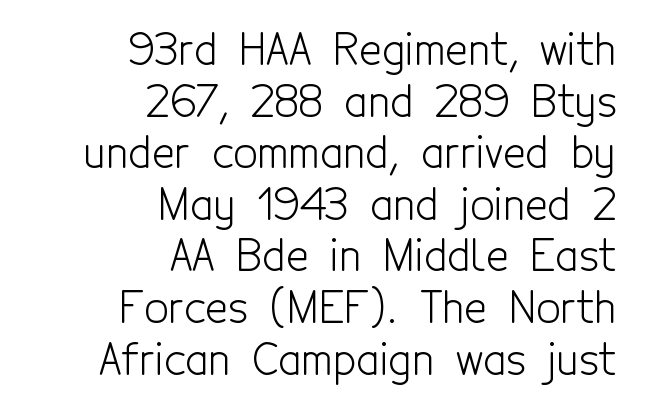
{"serif": "no", "italic": "no", "bold": "no", "weight": "light", "width": "condensed", "x_height": "medium", "monospaced": "no", "underline": "no", "align": "right", "line_spacing_ratio": 1.2, "letter_spacing": "normal", "letter_spacing_em": 0.0, "glyph_px": 43}
